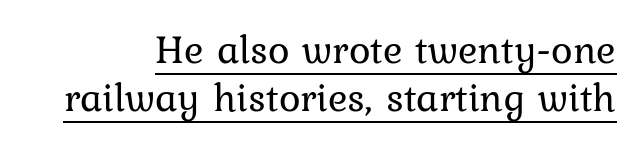
The characters are drawn with everyday or finer stroke widths. Rendered with straight, roman letterforms. The rendering keeps characters at their native spacing. The letters advance in unequal steps, a hallmark of proportional type. Yep, those are serifs on the letters. Underline: present.
